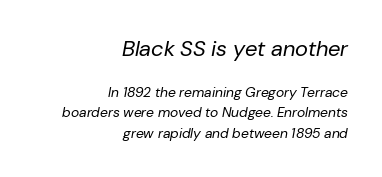
{"italic": "yes", "lean": "right", "slant_degrees": 10, "bold": "no", "underline": "no", "align": "right", "line_spacing": "normal", "line_spacing_ratio": 1.44, "letter_spacing": "normal", "letter_spacing_em": 0.0, "larger_block": "first", "size_ratio": 1.57, "glyph_px": 22}
